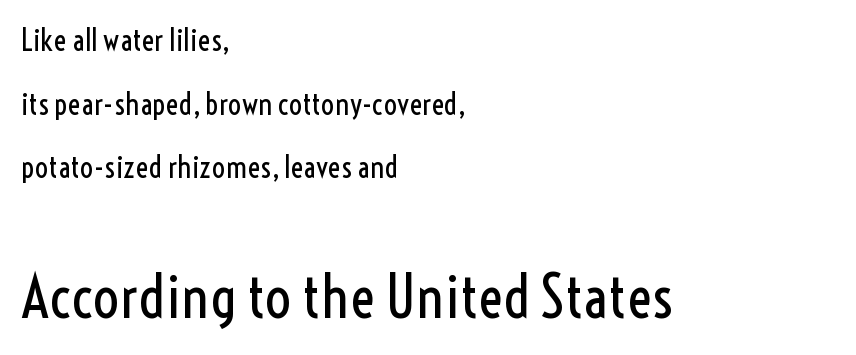
{"serif": "no", "italic": "no", "bold": "no", "weight": "regular", "width": "condensed", "x_height": "medium", "monospaced": "no", "underline": "no", "align": "left", "line_spacing": "loose", "line_spacing_ratio": 2.12, "letter_spacing": "normal", "letter_spacing_em": 0.0, "larger_block": "second", "size_ratio": 1.97, "glyph_px": 59}
